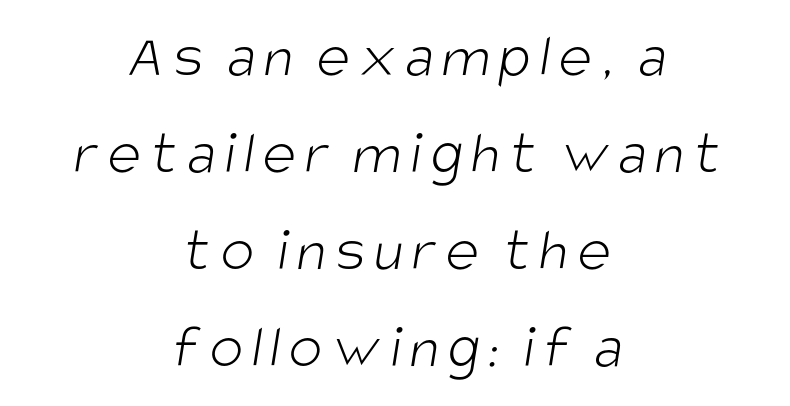
Q: Is the text bold? A: No.
Q: Is the typeface a serif or a sans-serif typeface? A: Sans-serif.
Q: Is the text underlined? A: No.
Q: How is the paragraph aligned? A: Centered.
Q: Is the spacing between lines tight, normal or loose? A: Normal.
Q: Width (condensed, normal, or wide)? A: Condensed.
Q: Stroke contrast? A: Low.
Q: x-height? A: Large.
Q: Monospaced? A: No.
